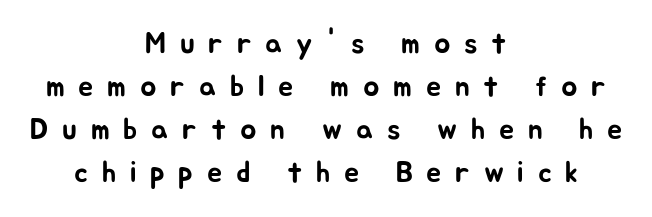
The image shows 30 px sans-serif type, upright; set centered, normal line spacing (1.43x), unusually wide letter spacing (+0.46 em), not underlined; low stroke contrast and a medium x-height.
